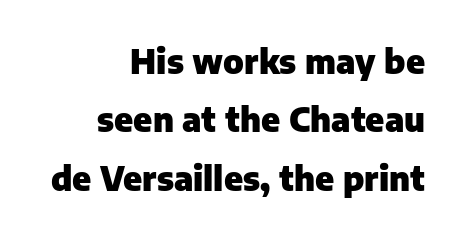
Look at the stroke-to-counter ratio: heavy, a bold. Rule under the text: the space is simply empty. The gaps between neighbouring characters are ordinary and unremarkable. These lines were composed using upright roman letters.
